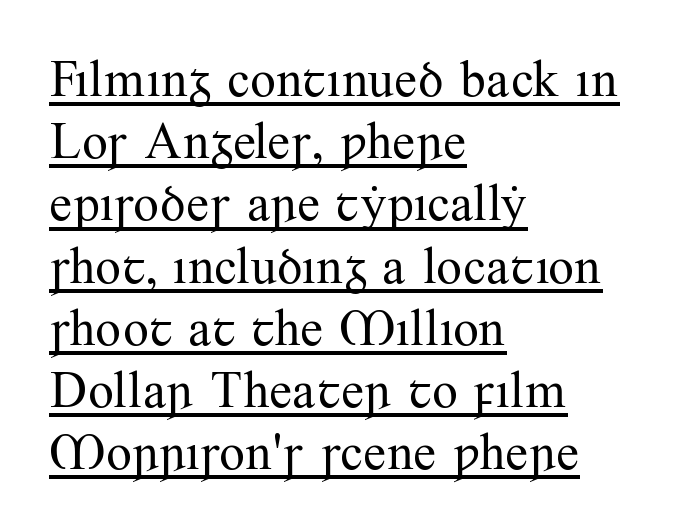
The image shows 51 px regular-weight serif type, upright; set left-aligned, line spacing 1.22x, normal letter spacing, underlined; medium stroke contrast and a small x-height.
